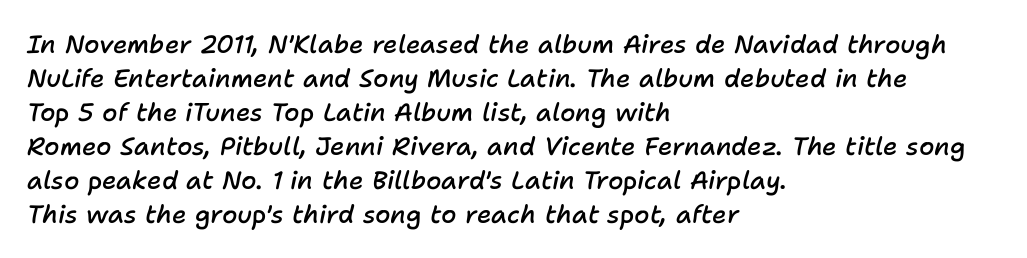
Q: Is the text bold? A: Semi-bold.
Q: Is the text italic (slanted)? A: Yes, it leans right by about 11 degrees.
Q: Is the text underlined? A: No.
Q: How is the paragraph aligned? A: Left-aligned.
Q: Is the spacing between letters normal or unusually wide? A: Normal.
Q: Is the spacing between lines tight, normal or loose? A: Normal.
